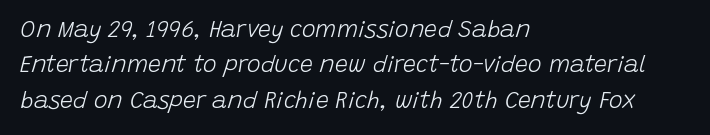
Q: Is the text bold? A: No.
Q: Is the text italic (slanted)? A: Yes, it leans right by about 15 degrees.
Q: Is the text underlined? A: No.
Q: How is the paragraph aligned? A: Left-aligned.
Q: Is the spacing between letters normal or unusually wide? A: Normal.
Q: Is the spacing between lines tight, normal or loose? A: Normal.
